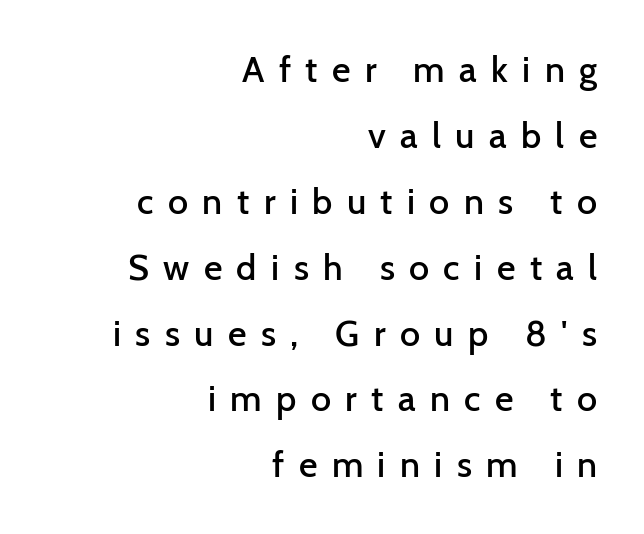
Q: Is the text bold? A: Semi-bold.
Q: Is the text italic (slanted)? A: No, it is upright.
Q: Is the typeface a serif or a sans-serif typeface? A: Sans-serif.
Q: Is the text underlined? A: No.
Q: How is the paragraph aligned? A: Right-aligned.
Q: Is the spacing between letters normal or unusually wide? A: Unusually wide.
Q: Width (condensed, normal, or wide)? A: Normal.
Q: Stroke contrast? A: Low.
Q: x-height? A: Medium.
Q: Monospaced? A: No.
